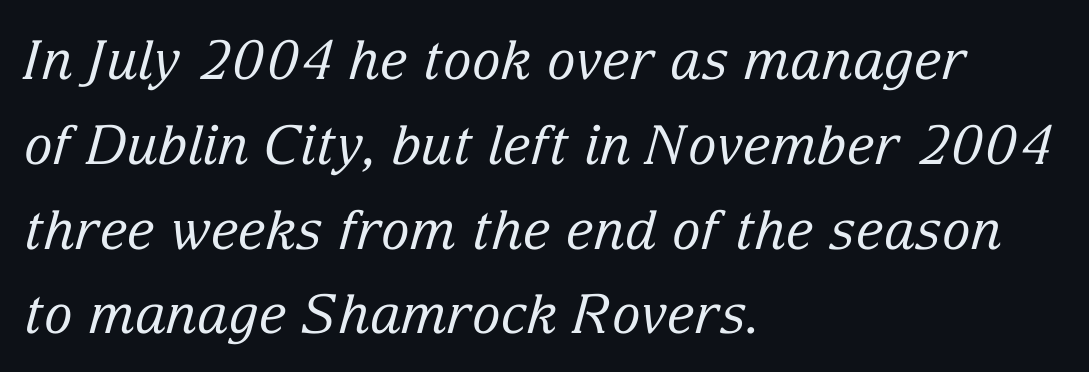
Q: Is the text bold? A: No.
Q: Is the text italic (slanted)? A: Yes, it leans right by about 15 degrees.
Q: Is the typeface a serif or a sans-serif typeface? A: Serif.
Q: Is the text underlined? A: No.
Q: How is the paragraph aligned? A: Left-aligned.
Q: Is the spacing between letters normal or unusually wide? A: Normal.
Q: Is the spacing between lines tight, normal or loose? A: Normal.
Q: Width (condensed, normal, or wide)? A: Normal.
Q: Stroke contrast? A: Low.
Q: x-height? A: Medium.
Q: Monospaced? A: No.
